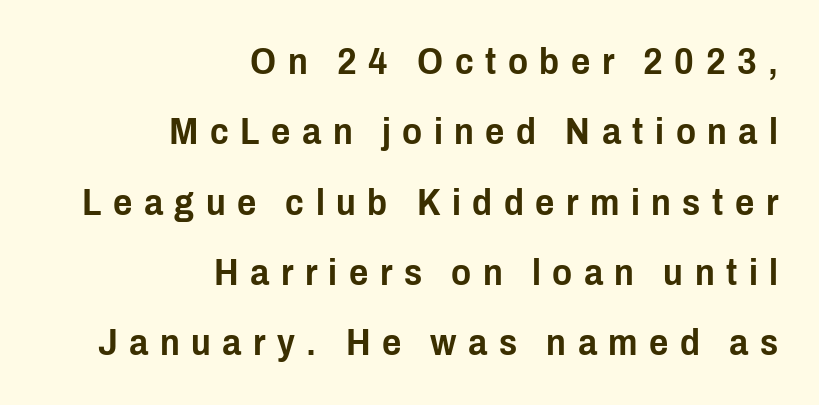
Q: Is the text italic (slanted)? A: No, it is upright.
Q: Is the typeface a serif or a sans-serif typeface? A: Sans-serif.
Q: Is the text underlined? A: No.
Q: How is the paragraph aligned? A: Right-aligned.
Q: Is the spacing between letters normal or unusually wide? A: Unusually wide.
Q: Is the spacing between lines tight, normal or loose? A: Loose.
Q: Width (condensed, normal, or wide)? A: Condensed.
Q: Stroke contrast? A: Low.
Q: x-height? A: Medium.
Q: Monospaced? A: No.
